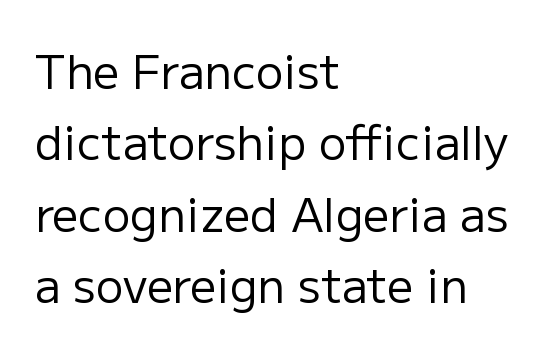
How would I describe the line gaps? Plain and ordinary. Clear beneath every line of the passage. Counters stay open thanks to moderate or lighter strokes. Where is the straight margin? On the left. Does the type have serifs? No, each stem ends abruptly.
